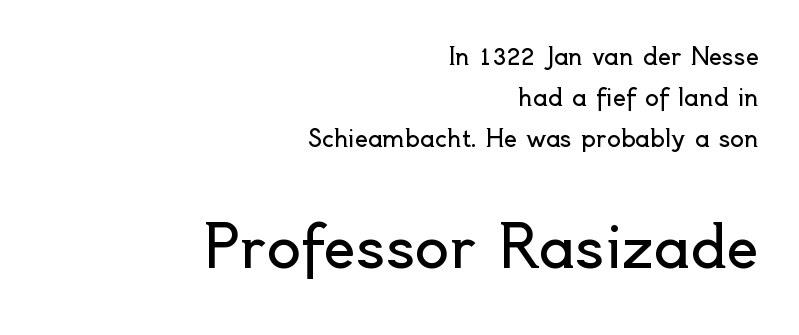
Q: Is the text bold? A: No.
Q: Is the text italic (slanted)? A: No, it is upright.
Q: Is the typeface a serif or a sans-serif typeface? A: Sans-serif.
Q: Is the text underlined? A: No.
Q: How is the paragraph aligned? A: Right-aligned.
Q: Is the spacing between letters normal or unusually wide? A: Normal.
Q: Which block of text is set in a larger size, the first (top) or the second (bottom)? A: The second (bottom) one.
Q: Width (condensed, normal, or wide)? A: Normal.
Q: x-height? A: Small.
Q: Monospaced? A: No.
